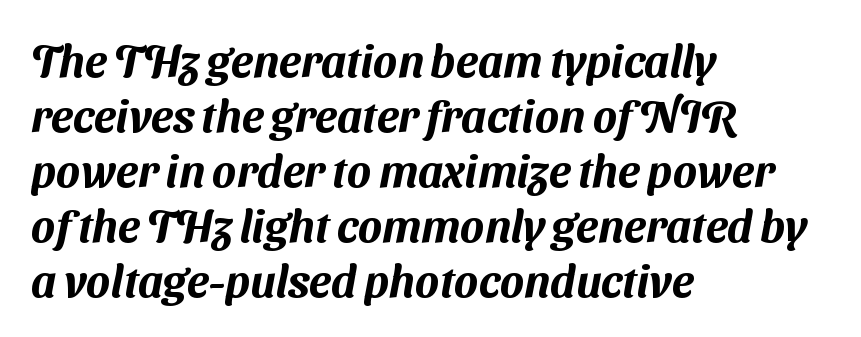
The line texture is even and compact thanks to regular tracking. Each row of text sits above clean, open space. This sample has the flowing, uneven cadence of proportional lettering. The typesetter chose a ragged-right arrangement here. The typeface chosen for these lines omits serifs.
